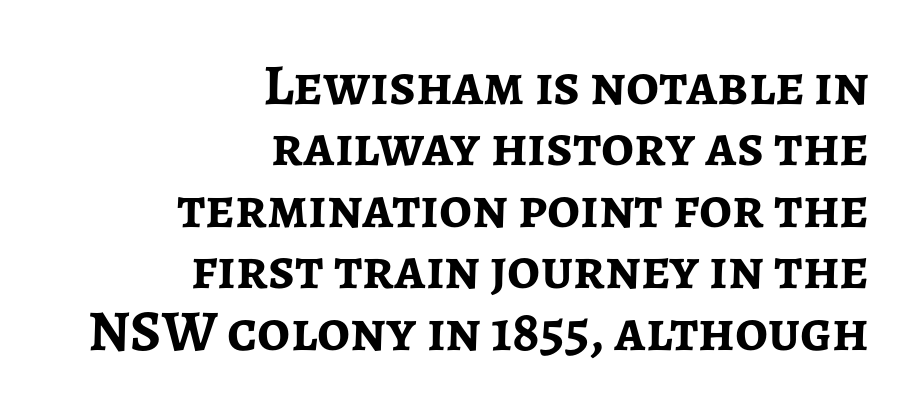
Beneath every word, the page is bare. Summary of weight: heavy, a full bold. A typesetter would mark this as roman, not italic. Regarding leading, the lines here are crowded together. A flush-right, rag-left setting is used for this passage. The typeface chosen for these lines omits serifs.
